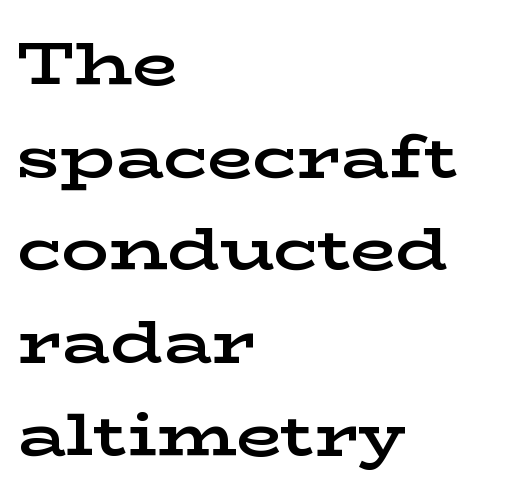
{"serif": "yes", "italic": "no", "bold": "yes", "weight": "bold", "width": "wide", "stroke_contrast": "low", "x_height": "medium", "monospaced": "no", "underline": "no", "align": "left", "line_spacing": "normal", "line_spacing_ratio": 1.57, "letter_spacing": "normal", "letter_spacing_em": 0.0, "glyph_px": 59}
